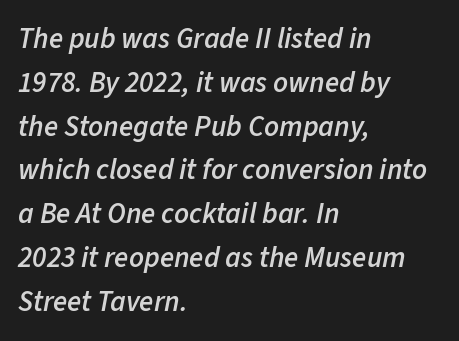
Line beginnings align vertically; line endings do not. Think of a printed novel: that variable character pitch is what you see here. A clean baseline with only descenders dipping below it. The whole block is typeset with a tilt. A semibold gives these letters moderate extra thickness, short of bold.
